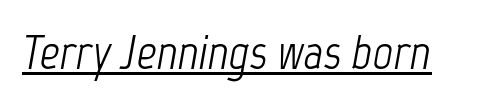
The image shows 49 px light, condensed type, italic (leaning right); set normal letter spacing, underlined; low stroke contrast and a medium x-height.
